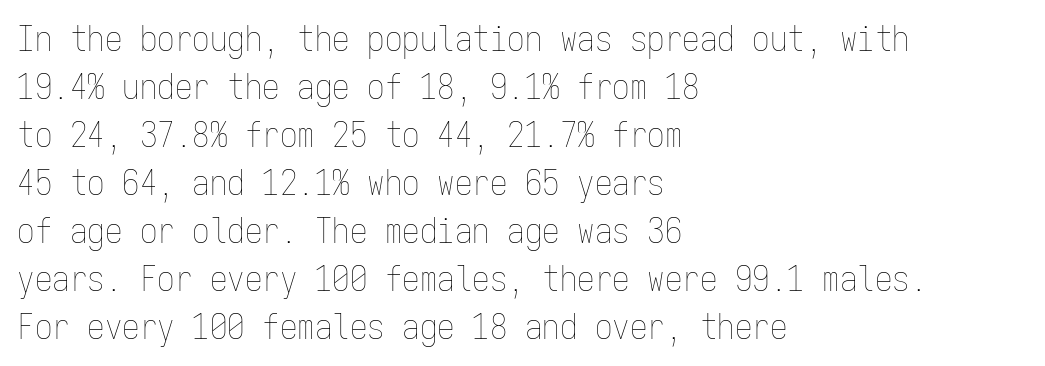
Q: Is the text bold? A: No.
Q: Is the text italic (slanted)? A: No, it is upright.
Q: Is the text underlined? A: No.
Q: How is the paragraph aligned? A: Left-aligned.
Q: Is the spacing between letters normal or unusually wide? A: Normal.
Q: Is the spacing between lines tight, normal or loose? A: Normal.
Q: Width (condensed, normal, or wide)? A: Condensed.
Q: Stroke contrast? A: Low.
Q: x-height? A: Medium.
Q: Monospaced? A: Yes.
